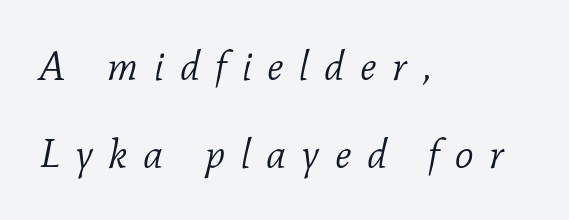
The image shows 41 px light serif type, italic (leaning right); set left-aligned, loose line spacing (2.15x), unusually wide letter spacing (+0.38 em), not underlined; low stroke contrast and a medium x-height.
